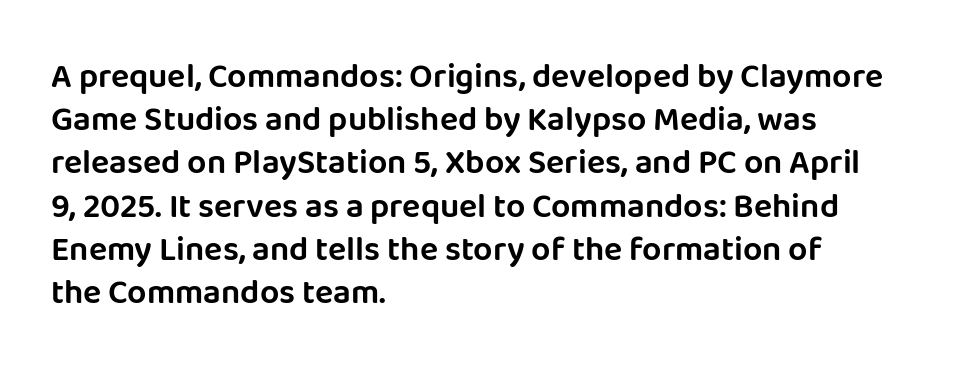
Q: Is the text italic (slanted)? A: No, it is upright.
Q: Is the typeface a serif or a sans-serif typeface? A: Sans-serif.
Q: Is the text underlined? A: No.
Q: How is the paragraph aligned? A: Left-aligned.
Q: Is the spacing between letters normal or unusually wide? A: Normal.
Q: Is the spacing between lines tight, normal or loose? A: Normal.
Q: Width (condensed, normal, or wide)? A: Normal.
Q: Stroke contrast? A: Low.
Q: x-height? A: Large.
Q: Monospaced? A: No.
